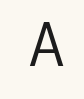
Descenders are the only things crossing below the line. The text was rendered using a sans face with plain stroke endings. Rendered with straight, roman letterforms. Summary of weight: not heavy and not bold.
